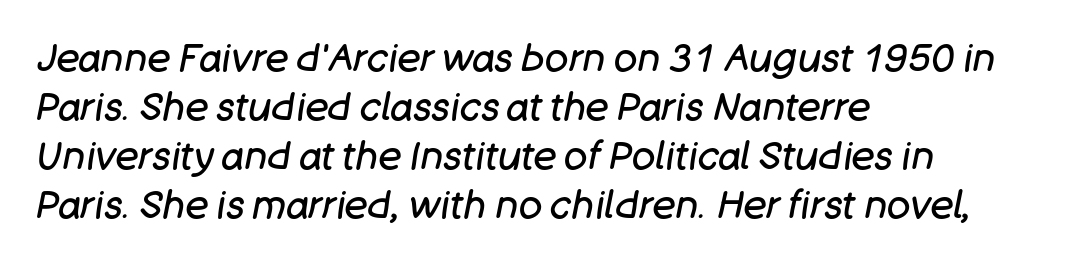
Q: Is the text bold? A: No.
Q: Is the text italic (slanted)? A: Yes, it leans right by about 11 degrees.
Q: Is the text underlined? A: No.
Q: How is the paragraph aligned? A: Left-aligned.
Q: Is the spacing between letters normal or unusually wide? A: Normal.
Q: Is the spacing between lines tight, normal or loose? A: Normal.
Q: Width (condensed, normal, or wide)? A: Normal.
Q: Stroke contrast? A: Low.
Q: x-height? A: Large.
Q: Monospaced? A: No.
